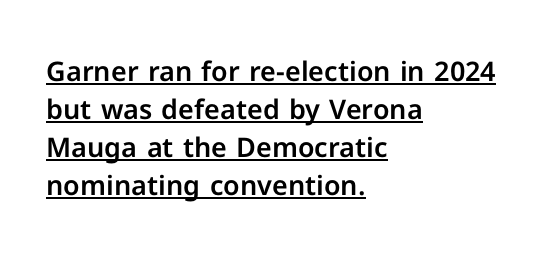
The image shows 27 px text type, upright; set left-aligned, normal line spacing (1.41x), normal letter spacing, underlined.
